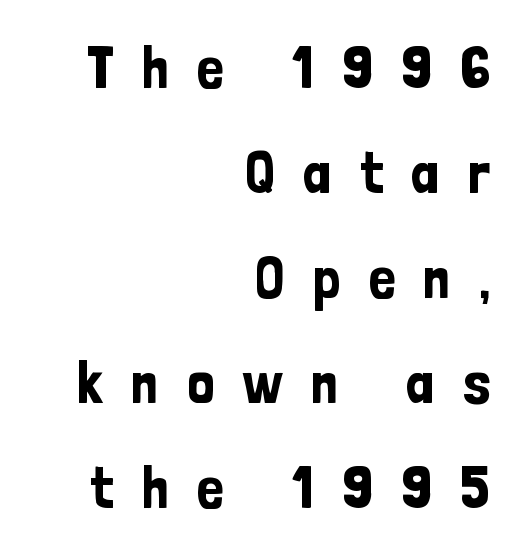
The image shows 60 px condensed sans-serif type, upright; set right-aligned, line spacing 1.75x, unusually wide letter spacing (+0.47 em), not underlined; low stroke contrast and a medium x-height.
